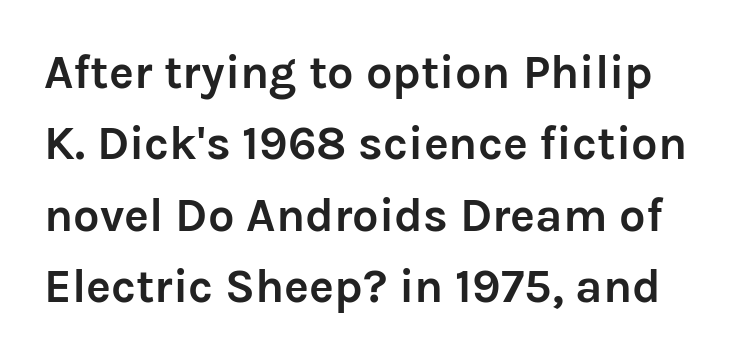
{"serif": "no", "italic": "no", "bold": "yes", "weight": "semibold", "width": "normal", "stroke_contrast": "low", "x_height": "medium", "monospaced": "no", "underline": "no", "line_spacing": "normal", "line_spacing_ratio": 1.52, "letter_spacing": "normal", "letter_spacing_em": 0.0, "glyph_px": 47}
